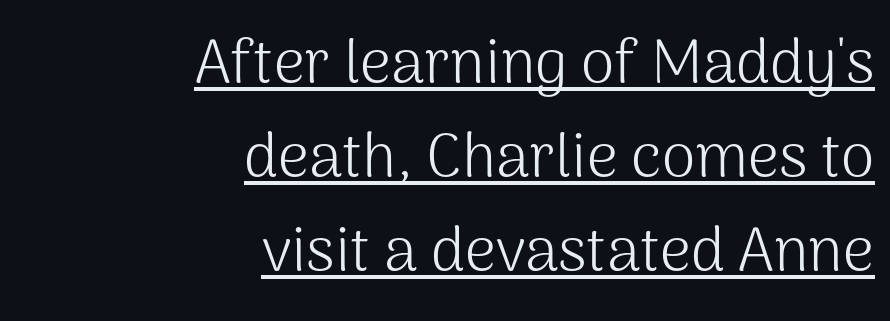
{"serif": "no", "italic": "no", "bold": "no", "weight": "light", "width": "normal", "stroke_contrast": "medium", "x_height": "medium", "monospaced": "no", "underline": "yes", "align": "right", "line_spacing": "normal", "line_spacing_ratio": 1.54, "letter_spacing": "normal", "letter_spacing_em": 0.0, "glyph_px": 61}
